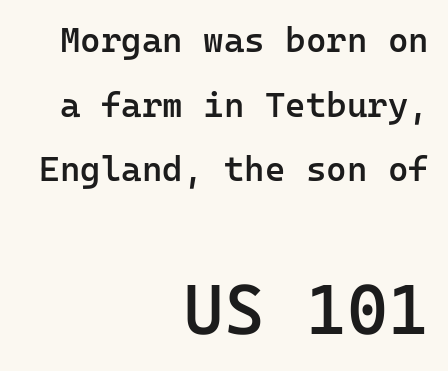
The image shows 70 px semibold sans-serif type, upright, monospaced; set right-aligned, line spacing 1.85x, normal letter spacing, not underlined; the second (bottom) block is 2.0x larger; low stroke contrast and a medium x-height.
